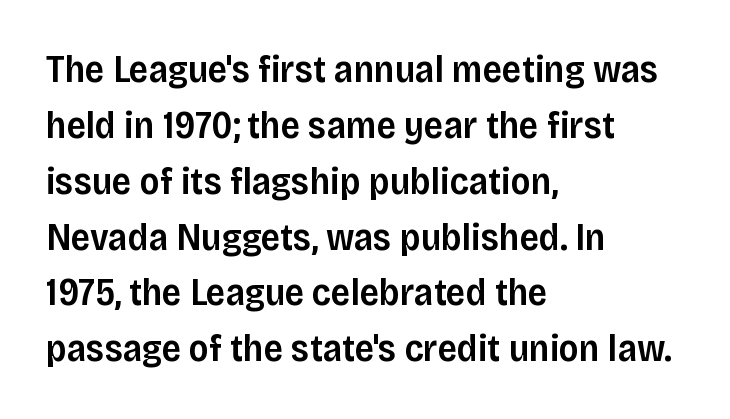
Is there much room between lines? A standard amount, neither cramped nor airy. Nobody drew a line under any word here. Look at the bottom of the vertical strokes: they stop flat, with no serifs. Upright lettering throughout. A typesetter would call this proportional, since set widths differ per character.
